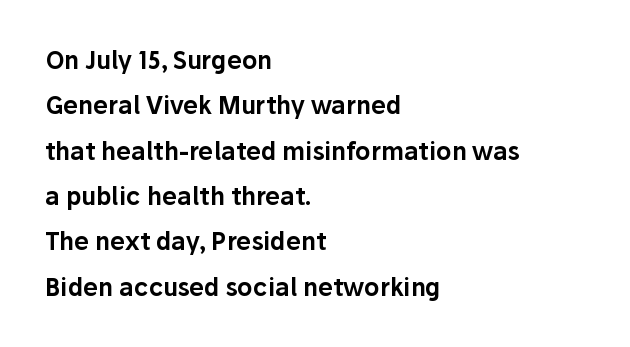
{"italic": "no", "underline": "no", "align": "left", "line_spacing_ratio": 1.89, "letter_spacing": "normal", "letter_spacing_em": 0.0, "glyph_px": 24}
